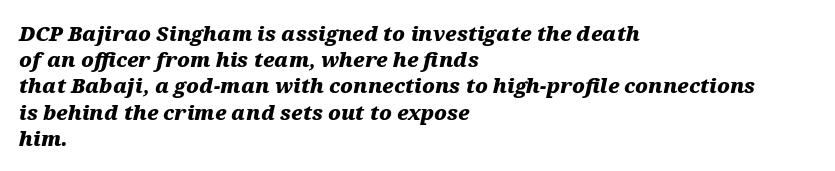
Q: Is the text bold? A: Yes.
Q: Is the text italic (slanted)? A: Yes, it leans right by about 12 degrees.
Q: Is the text underlined? A: No.
Q: How is the paragraph aligned? A: Left-aligned.
Q: Is the spacing between letters normal or unusually wide? A: Normal.
Q: Is the spacing between lines tight, normal or loose? A: Normal.
